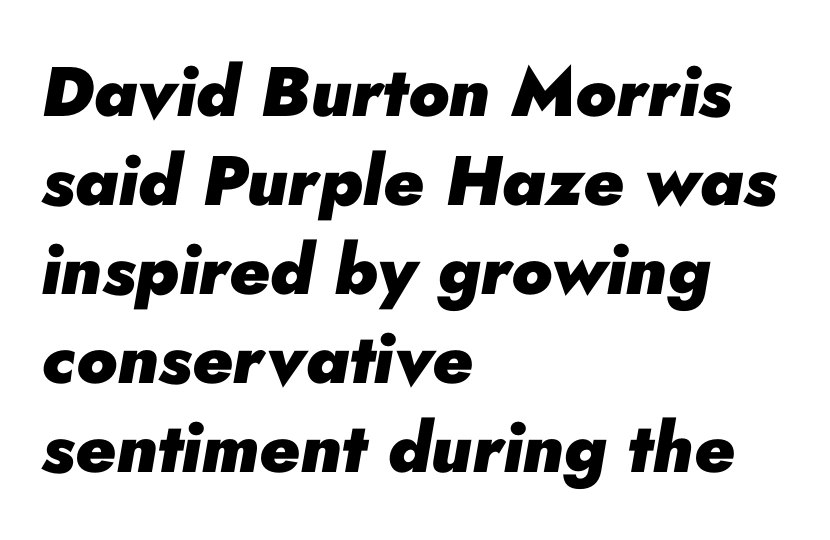
{"italic": "yes", "lean": "right", "slant_degrees": 10, "bold": "yes", "weight": "heavy", "width": "normal", "stroke_contrast": "low", "x_height": "small", "monospaced": "no", "underline": "no", "align": "left", "line_spacing": "normal", "line_spacing_ratio": 1.27, "letter_spacing": "normal", "letter_spacing_em": 0.0, "glyph_px": 70}
